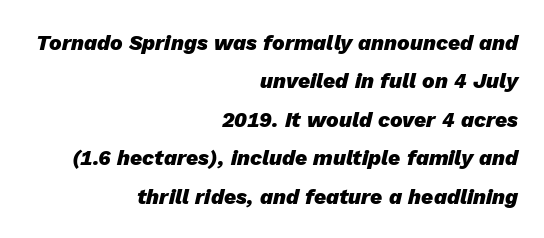
{"italic": "yes", "lean": "right", "slant_degrees": 13, "bold": "yes", "underline": "no", "align": "right", "line_spacing_ratio": 1.83, "letter_spacing": "normal", "letter_spacing_em": 0.0, "glyph_px": 21}
